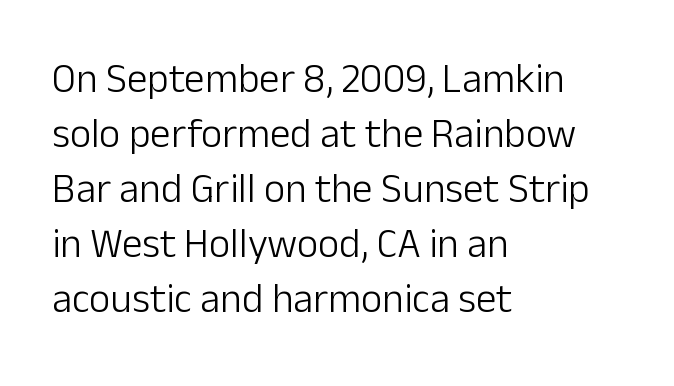
Unlike a traditional serif, this face leaves its strokes unadorned. Does the copy run flush right? No — it runs flush left. This is the regular roman posture of the typeface. The space directly below the letters is spotless. Spacing verdict: proportional, widths tailored to each character.
